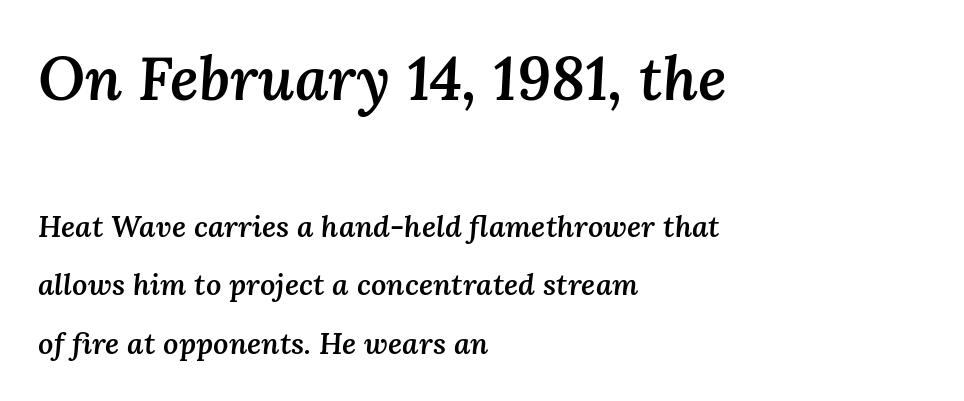
Teacher's note: observe the even left margin — that is flush-left alignment. Anything drawn beneath the words? Only blank space. This sample has the flowing, uneven cadence of proportional lettering. In terms of letterspacing, this is plain default setting. The letters in the upper block stand taller than those in the block below.
